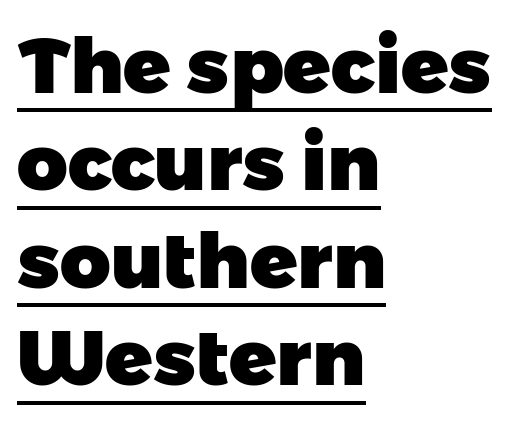
Each letter keeps its own natural width here, so spacing adapts to shape. Typeset ragged right — the left edge is the straight one. Rows of type keep a routine distance in the vertical direction. The letters sit at their default tracking, neither squeezed nor spread.
